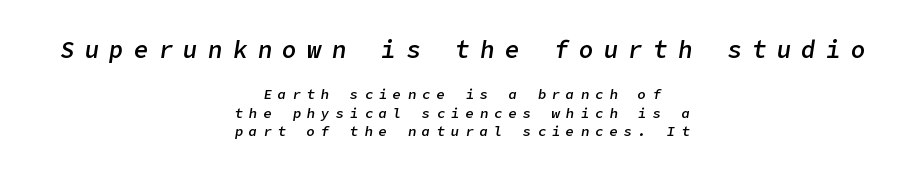
The image shows 24 px text type, italic (leaning right); set centered, normal line spacing (1.33x), unusually wide letter spacing (+0.43 em), not underlined; the first (top) block is 1.71x larger.
